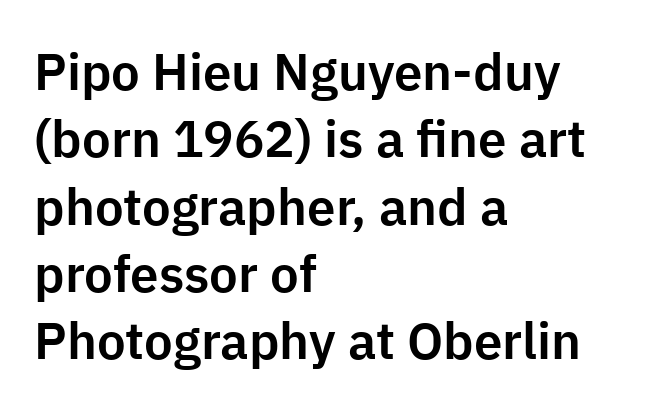
No italicization has been applied; the sample stays upright. The type is set solid horizontally, with unmodified tracking. In terms of letterform style, serifs are entirely absent. This sample keeps an unexceptional amount of space between lines. Quick note: underline off.
